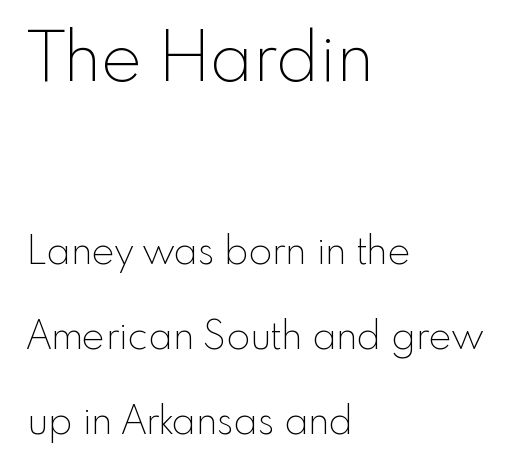
Rule under the text: the space is simply empty. You get the large type first, then a drop to smaller type. The characters display no serif detailing; their extremities are plain. Casual observation: everything's shoved over to the left. Rows of type keep a wide berth in the vertical direction.
